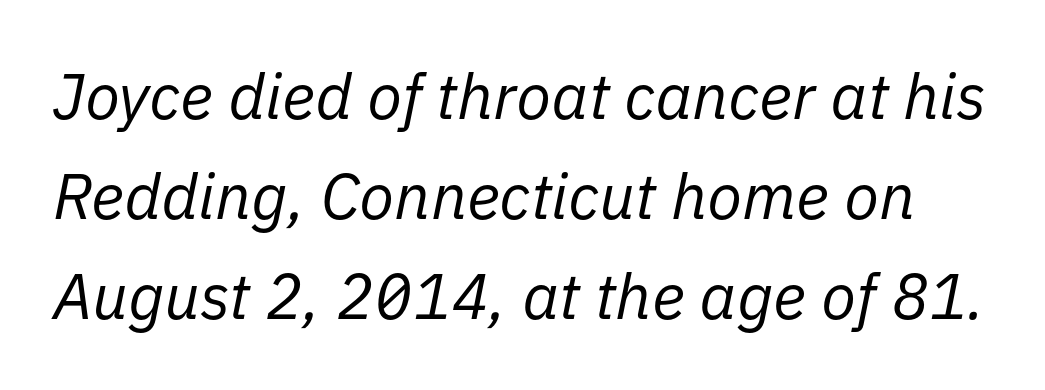
The image shows 64 px regular-weight type, italic (leaning right); set normal line spacing (1.56x), normal letter spacing, not underlined; low stroke contrast and a medium x-height.
